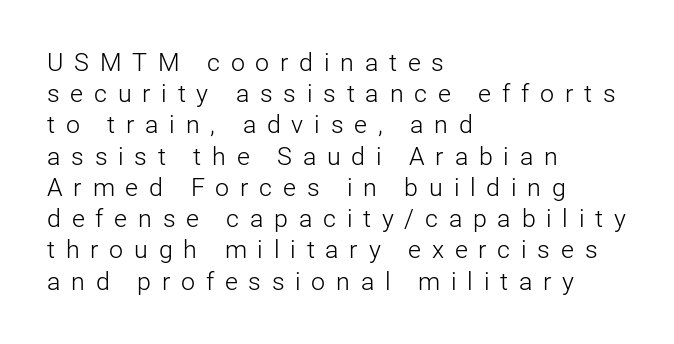
Leading matches the norm, producing a regular column. Reading down the block, your eye returns to a fixed left position each line. The characters are drawn with everyday or finer stroke widths. The type is letterspaced generously, with wide tracking.
